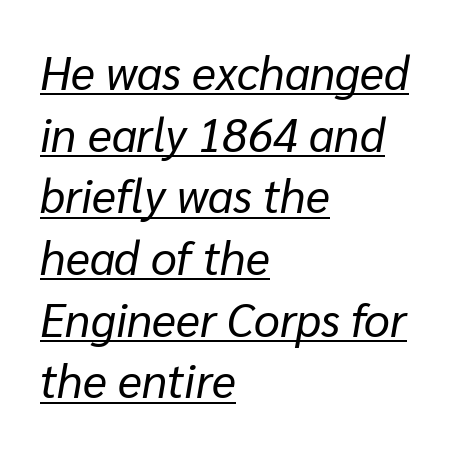
The typeface has the unassuming heft of standard copy or less. The rendering uses a moderate line-height, typical for paragraphs. You can tell it's italic because the verticals aren't actually vertical. These lines are rendered in a variable-pitch font. These lines keep a tight, regular rhythm from letter to letter. A typographer would call this underscored text.
